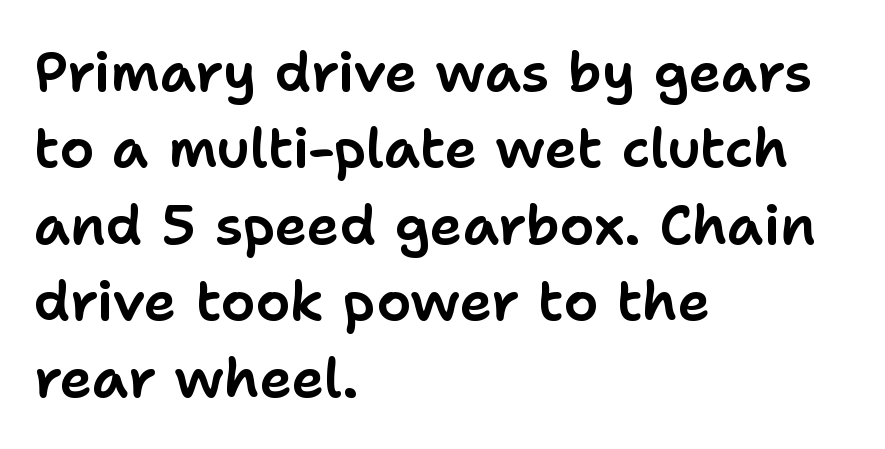
The font's upright variant was chosen for this text. Honestly, the letter spacing is just normal — you wouldn't notice it. No feet cap the strokes, marking this as sans-serif type. Rule under the text: the space is simply empty. Proportional: the letters do not fall into vertical columns. The passage shown stacks its lines at a standard gap.
